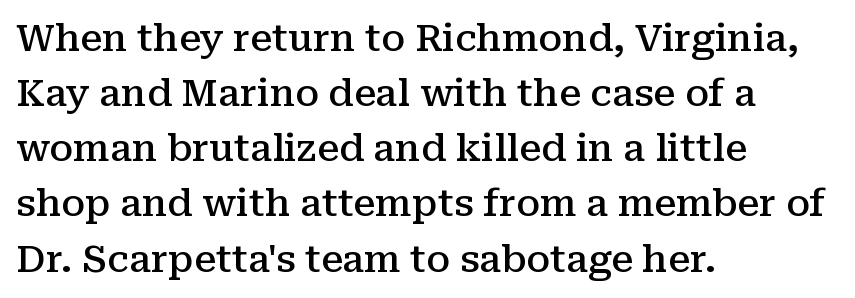
The face used here is proportionally spaced, like ordinary book or web type. The ragged edge is on the right, which tells us the setting is flush left. The lines sit at an ordinary, default distance from one another. Notice the strokes are somewhat thickened but not fully heavy: this is a semibold.
